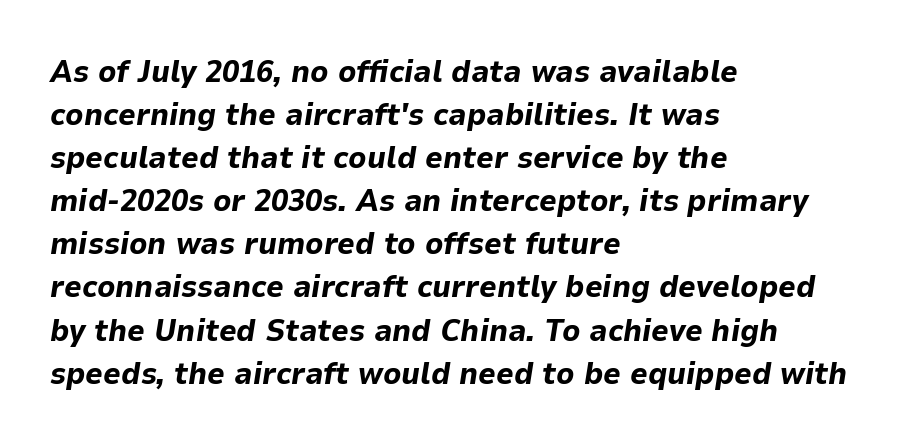
The image shows 31 px bold type, italic (leaning right); set left-aligned, normal line spacing (1.39x), normal letter spacing, not underlined; low stroke contrast and a medium x-height.
